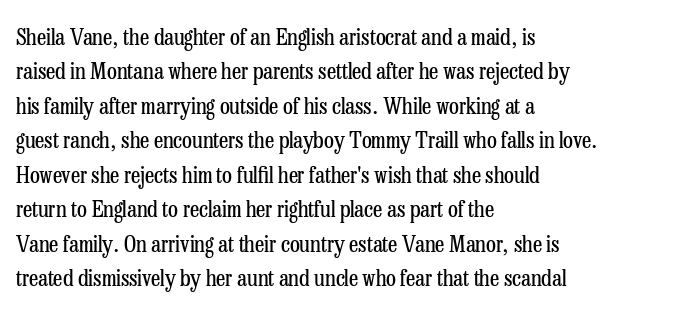
{"italic": "no", "bold": "no", "underline": "no", "align": "left", "line_spacing": "normal", "line_spacing_ratio": 1.5, "letter_spacing": "normal", "letter_spacing_em": 0.0, "glyph_px": 23}
